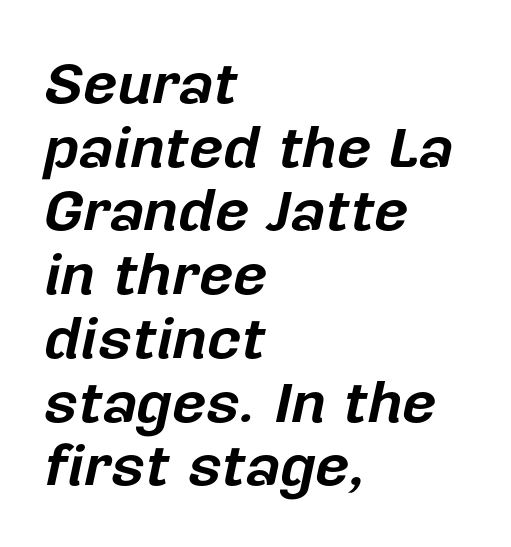
Q: Is the text bold? A: Yes.
Q: Is the text italic (slanted)? A: Yes, it leans right by about 12 degrees.
Q: Is the text underlined? A: No.
Q: How is the paragraph aligned? A: Left-aligned.
Q: Is the spacing between letters normal or unusually wide? A: Normal.
Q: Is the spacing between lines tight, normal or loose? A: Tight.
Q: Width (condensed, normal, or wide)? A: Normal.
Q: Stroke contrast? A: Low.
Q: x-height? A: Medium.
Q: Monospaced? A: No.
